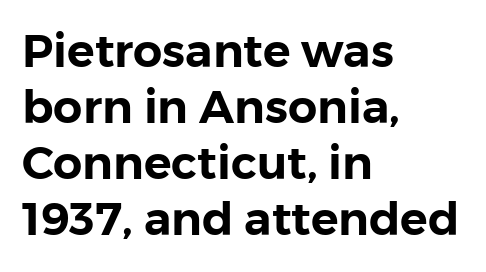
{"serif": "no", "italic": "no", "width": "normal", "stroke_contrast": "low", "x_height": "medium", "monospaced": "no", "underline": "no", "align": "left", "line_spacing_ratio": 1.22, "letter_spacing": "normal", "letter_spacing_em": 0.0, "glyph_px": 46}
